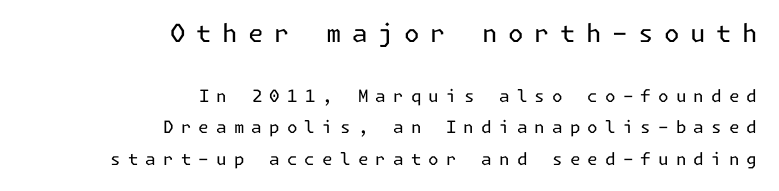
The image shows 25 px text type, upright; set right-aligned, line spacing 1.84x, unusually wide letter spacing (+0.42 em), not underlined; the first (top) block is 1.47x larger.
